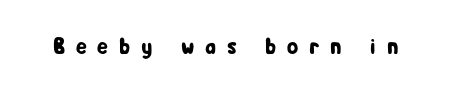
The image shows 23 px text type, upright; set unusually wide letter spacing (+0.47 em), not underlined.
